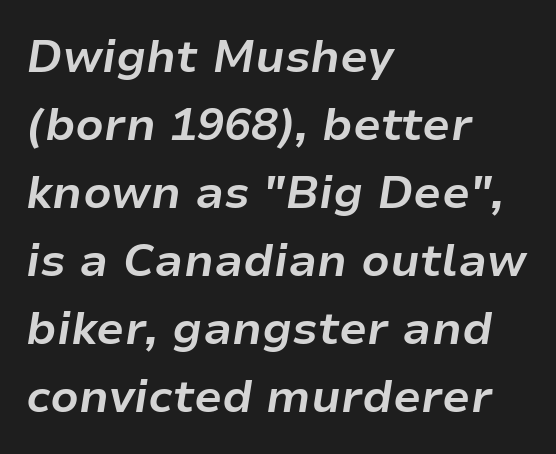
Heavy-handed strokes throughout: this text is bold. In CSS terms this would be text-align: left. Summary of vertical rhythm: regular, with standard interline spacing. Words float on clear page, feet unadorned.
